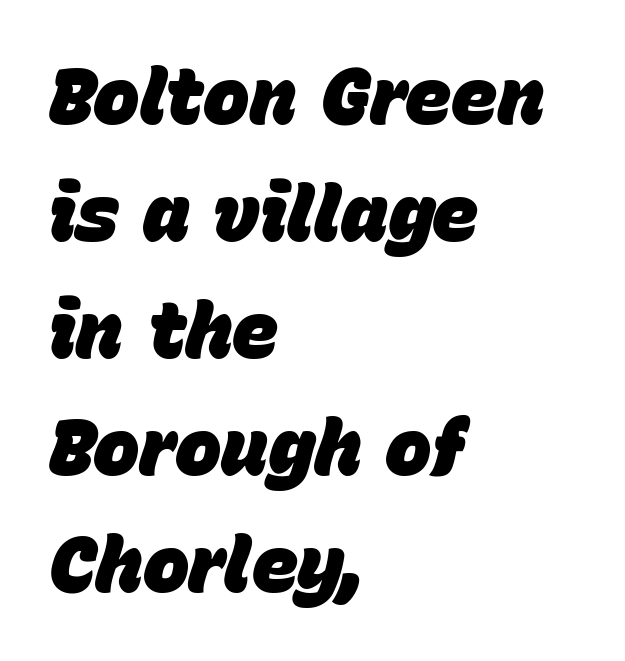
Q: Is the text bold? A: Yes.
Q: Is the text italic (slanted)? A: Yes, it leans right by about 15 degrees.
Q: Is the text underlined? A: No.
Q: How is the paragraph aligned? A: Left-aligned.
Q: Is the spacing between letters normal or unusually wide? A: Normal.
Q: Is the spacing between lines tight, normal or loose? A: Normal.
Q: Width (condensed, normal, or wide)? A: Normal.
Q: Stroke contrast? A: Low.
Q: x-height? A: Large.
Q: Monospaced? A: No.
